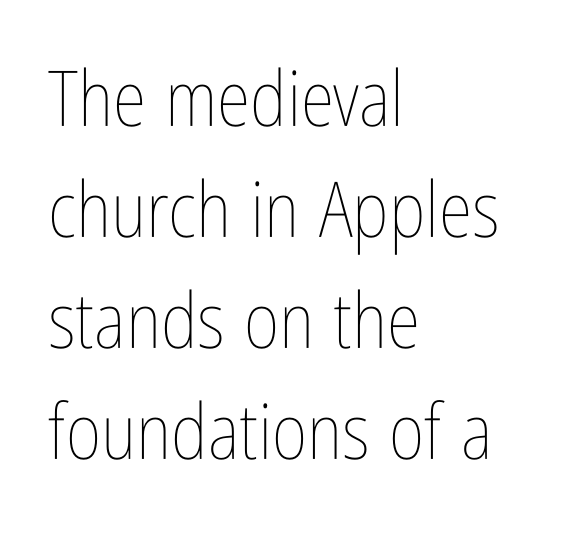
The image shows 77 px thin, condensed type, upright; set left-aligned, normal line spacing (1.44x), normal letter spacing, not underlined; low stroke contrast and a medium x-height.
